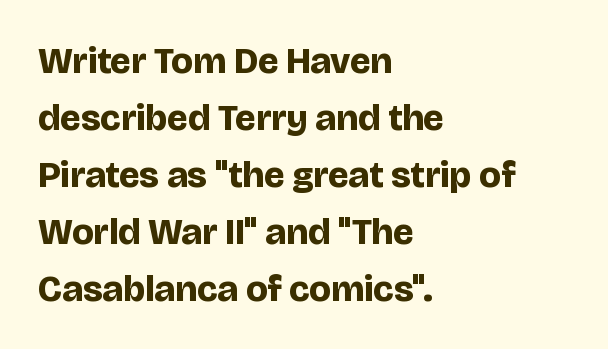
Q: Is the text bold? A: Yes.
Q: Is the text italic (slanted)? A: No, it is upright.
Q: Is the typeface a serif or a sans-serif typeface? A: Sans-serif.
Q: Is the text underlined? A: No.
Q: How is the paragraph aligned? A: Left-aligned.
Q: Is the spacing between letters normal or unusually wide? A: Normal.
Q: Is the spacing between lines tight, normal or loose? A: Normal.
Q: Width (condensed, normal, or wide)? A: Normal.
Q: Stroke contrast? A: Low.
Q: x-height? A: Large.
Q: Monospaced? A: No.
